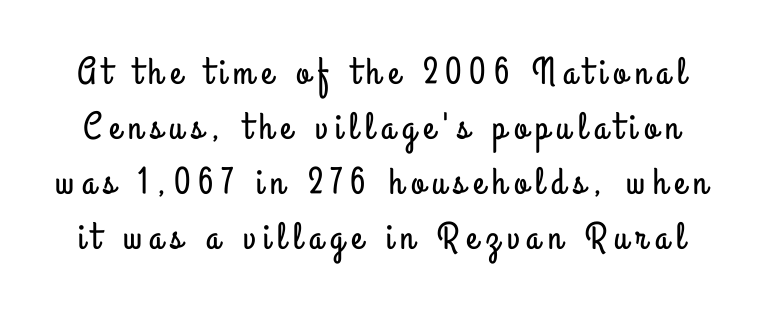
Do the characters align in a grid? No, the font is proportional. A clean baseline with only descenders dipping below it. Students, note that the glyphs here are deliberately spaced far apart. Leading: standard. Unlike italic type, these characters show no tilt at all. Letterform terminals end flat and unadorned throughout the passage.
